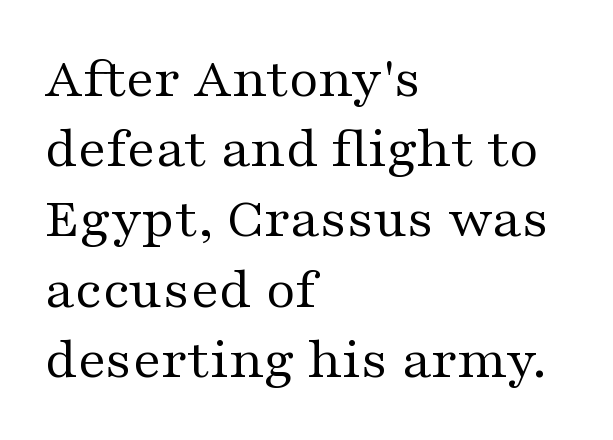
{"serif": "yes", "italic": "no", "bold": "no", "weight": "regular", "width": "wide", "stroke_contrast": "medium", "x_height": "medium", "monospaced": "no", "underline": "no", "align": "left", "line_spacing_ratio": 1.21, "letter_spacing": "normal", "letter_spacing_em": 0.0, "glyph_px": 58}
